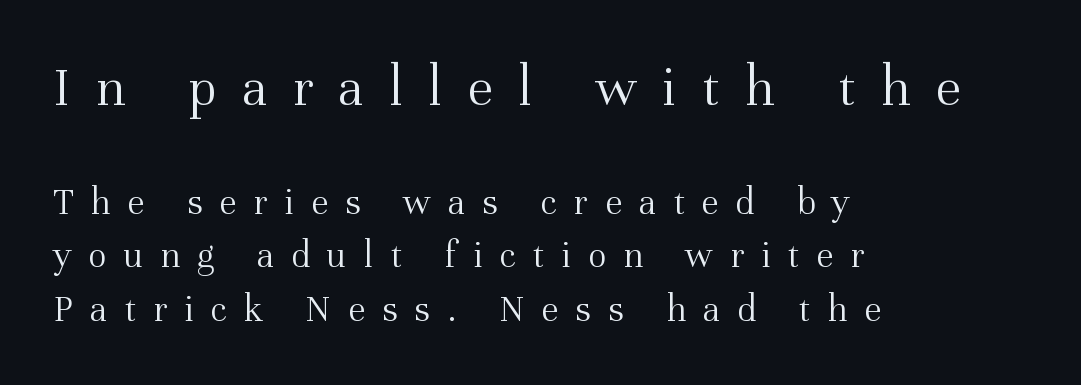
Q: Is the text bold? A: No.
Q: Is the text italic (slanted)? A: No, it is upright.
Q: Is the typeface a serif or a sans-serif typeface? A: Serif.
Q: Is the text underlined? A: No.
Q: How is the paragraph aligned? A: Left-aligned.
Q: Is the spacing between letters normal or unusually wide? A: Unusually wide.
Q: Is the spacing between lines tight, normal or loose? A: Normal.
Q: Which block of text is set in a larger size, the first (top) or the second (bottom)? A: The first (top) one.
Q: Width (condensed, normal, or wide)? A: Normal.
Q: Stroke contrast? A: Medium.
Q: x-height? A: Medium.
Q: Monospaced? A: No.
